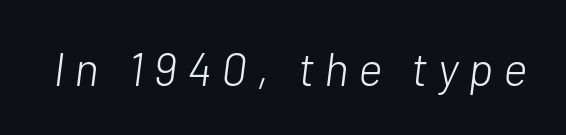
{"italic": "yes", "lean": "right", "slant_degrees": 7, "bold": "no", "weight": "light", "width": "normal", "stroke_contrast": "low", "x_height": "medium", "monospaced": "no", "underline": "no", "letter_spacing": "wide", "letter_spacing_em": 0.21, "glyph_px": 47}
